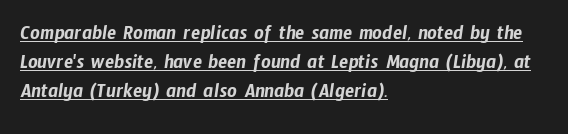
{"underline": "yes", "align": "left", "line_spacing": "normal", "line_spacing_ratio": 1.39, "letter_spacing": "normal", "letter_spacing_em": 0.0, "glyph_px": 21}
